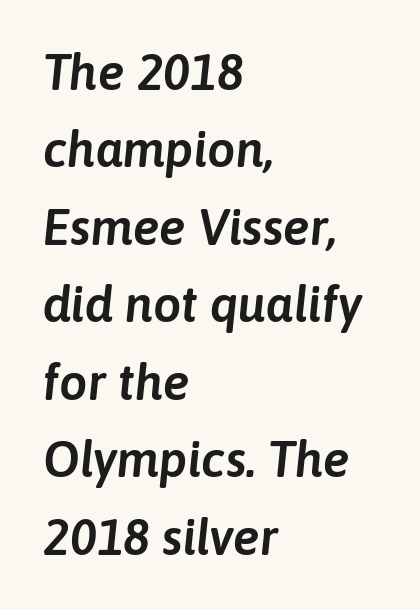
If you measured baseline to baseline, you'd find a middling distance. Descenders are the only things crossing below the line. Yep, that's italic — everything's leaning. A student would call this left alignment; a typographer would say flush left, rag right. This sample has the flowing, uneven cadence of proportional lettering. Words appear dense and cohesive because spacing is normal.
